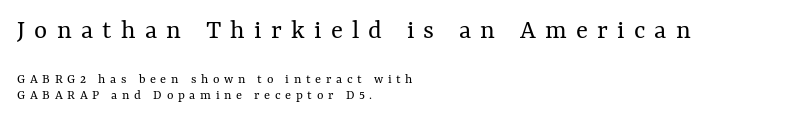
Q: Is the text bold? A: No.
Q: Is the text italic (slanted)? A: No, it is upright.
Q: Is the text underlined? A: No.
Q: How is the paragraph aligned? A: Left-aligned.
Q: Is the spacing between letters normal or unusually wide? A: Unusually wide.
Q: Which block of text is set in a larger size, the first (top) or the second (bottom)? A: The first (top) one.
Q: Width (condensed, normal, or wide)? A: Normal.
Q: Stroke contrast? A: Medium.
Q: x-height? A: Medium.
Q: Monospaced? A: No.
